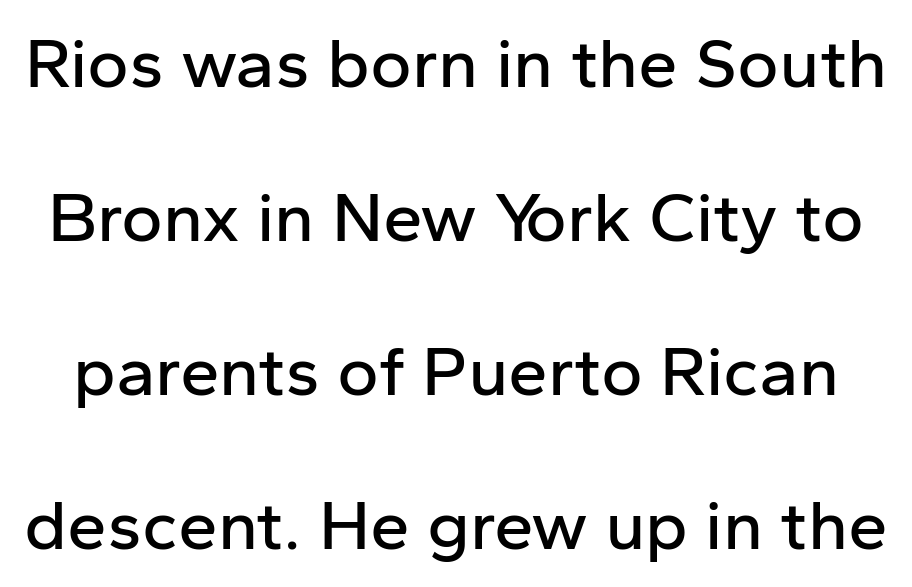
{"serif": "no", "italic": "no", "width": "normal", "stroke_contrast": "low", "x_height": "medium", "monospaced": "no", "underline": "no", "line_spacing": "loose", "line_spacing_ratio": 2.17, "letter_spacing": "normal", "letter_spacing_em": 0.0, "glyph_px": 71}
